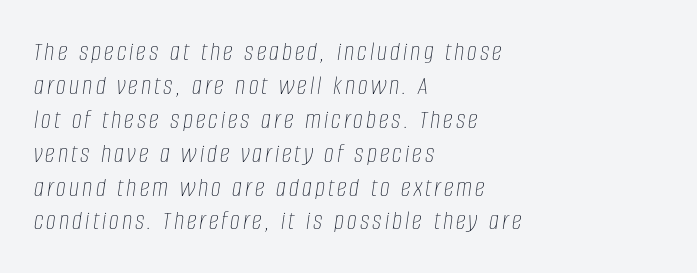
The image shows 28 px thin, condensed type, italic (leaning right); set left-aligned, line spacing 1.21x, not underlined; low stroke contrast and a large x-height.
